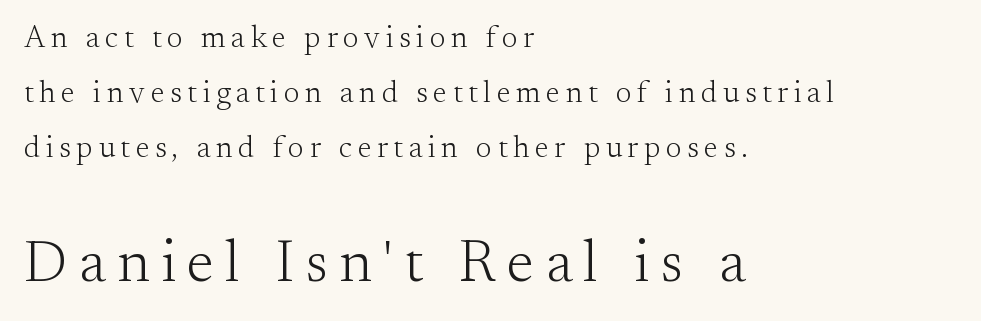
Is this a heavy cut? Hardly; it is regular or lighter. The lines are quadded left. Underline: absent. Small tapered or slab feet sit at the stroke ends, so this counts as serif. This layout puts the modest block above and the oversized block below.
